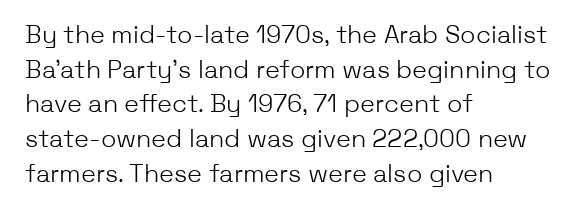
The image shows 25 px text type, upright; set left-aligned, normal line spacing (1.39x), normal letter spacing, not underlined.
